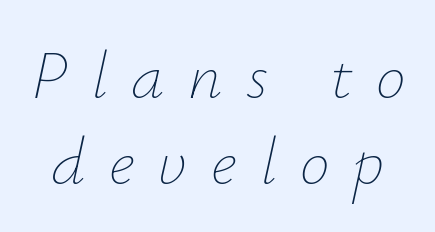
The image shows 67 px thin type, italic (leaning right); set normal line spacing (1.29x), unusually wide letter spacing (+0.35 em), not underlined; low stroke contrast and a small x-height.
